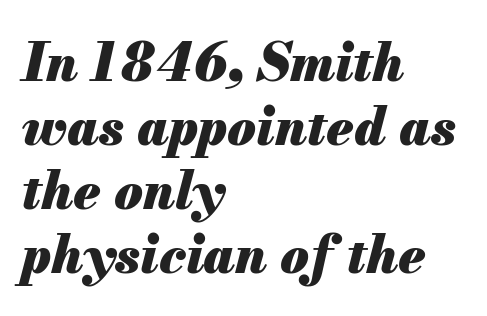
{"italic": "yes", "lean": "right", "slant_degrees": 13, "bold": "yes", "weight": "heavy", "width": "normal", "stroke_contrast": "medium", "x_height": "small", "monospaced": "no", "underline": "no", "align": "left", "line_spacing_ratio": 1.23, "letter_spacing": "normal", "letter_spacing_em": 0.0, "glyph_px": 52}
